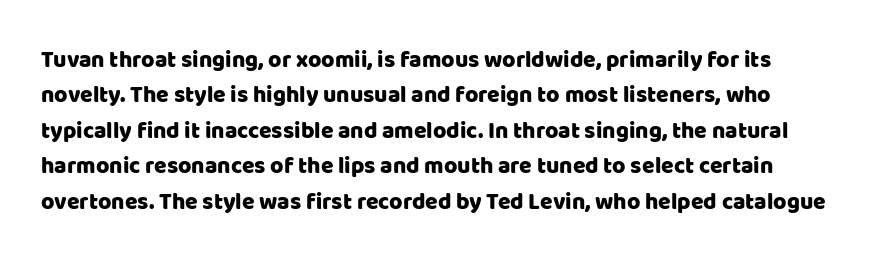
Do the letters lean? They stand straight. Regular leading. Standard letterfit; no display-style spreading of the glyphs. The glyphs are unaccompanied by any horizontal stroke below them.
